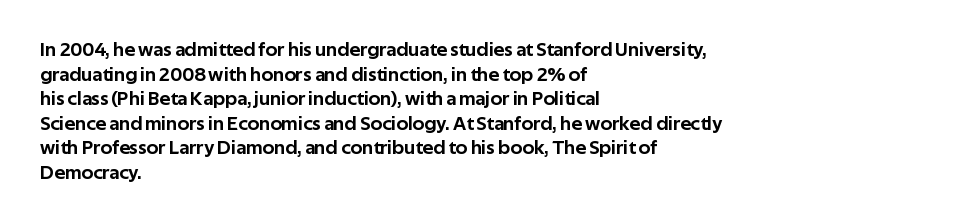
{"italic": "no", "underline": "no", "align": "left", "line_spacing_ratio": 1.23, "letter_spacing": "normal", "letter_spacing_em": 0.0, "glyph_px": 20}
